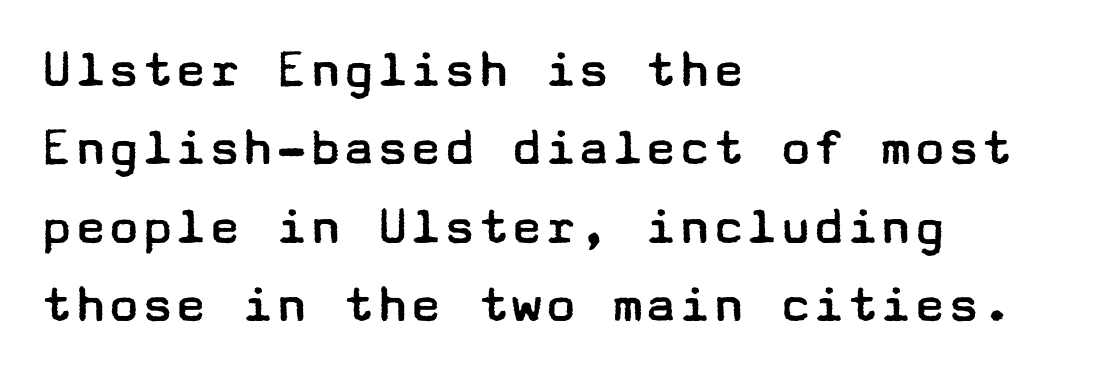
The image shows 56 px regular-weight, wide sans-serif type, upright; set left-aligned, normal line spacing (1.4x), normal letter spacing, not underlined; low stroke contrast and a medium x-height.
